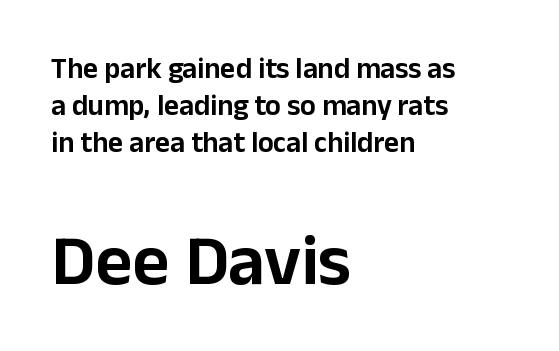
The image shows 72 px sans-serif type, upright; set left-aligned, normal line spacing (1.27x), normal letter spacing, not underlined; the second (bottom) block is 2.48x larger; low stroke contrast and a medium x-height.
